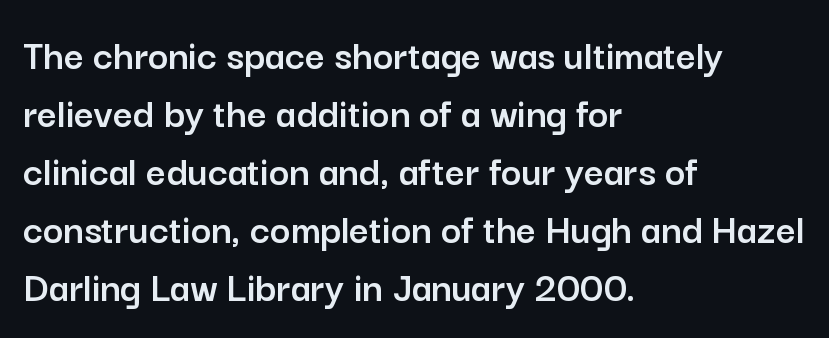
If you drew a line through each stem, it would be perfectly vertical. Spacing verdict: proportional, widths tailored to each character. Descenders hang freely into open space. The lines sit at an ordinary, default distance from one another. Between one letter and the next there's only the usual sliver of space.
